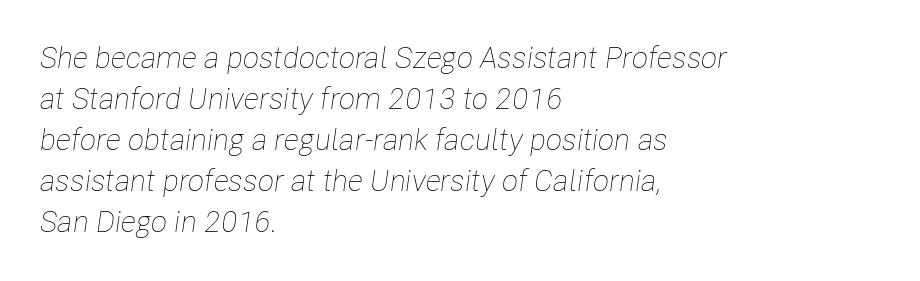
{"italic": "yes", "lean": "right", "slant_degrees": 8, "bold": "no", "weight": "thin", "width": "condensed", "stroke_contrast": "low", "x_height": "medium", "monospaced": "no", "underline": "no", "align": "left", "line_spacing": "normal", "line_spacing_ratio": 1.37, "letter_spacing": "normal", "letter_spacing_em": 0.0, "glyph_px": 30}
